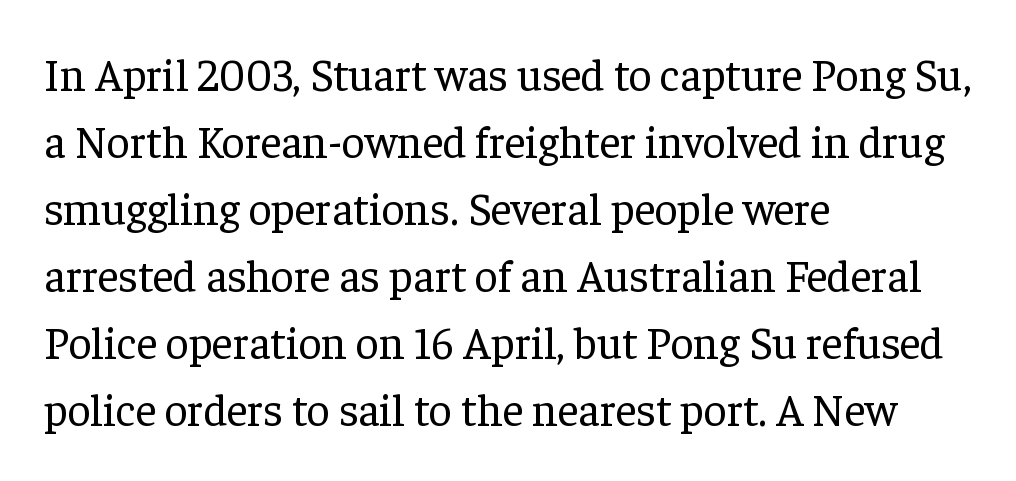
Q: Is the text bold? A: No.
Q: Is the text italic (slanted)? A: No, it is upright.
Q: Is the typeface a serif or a sans-serif typeface? A: Serif.
Q: Is the text underlined? A: No.
Q: How is the paragraph aligned? A: Left-aligned.
Q: Is the spacing between letters normal or unusually wide? A: Normal.
Q: Is the spacing between lines tight, normal or loose? A: Normal.
Q: Width (condensed, normal, or wide)? A: Normal.
Q: Stroke contrast? A: Low.
Q: x-height? A: Medium.
Q: Monospaced? A: No.
